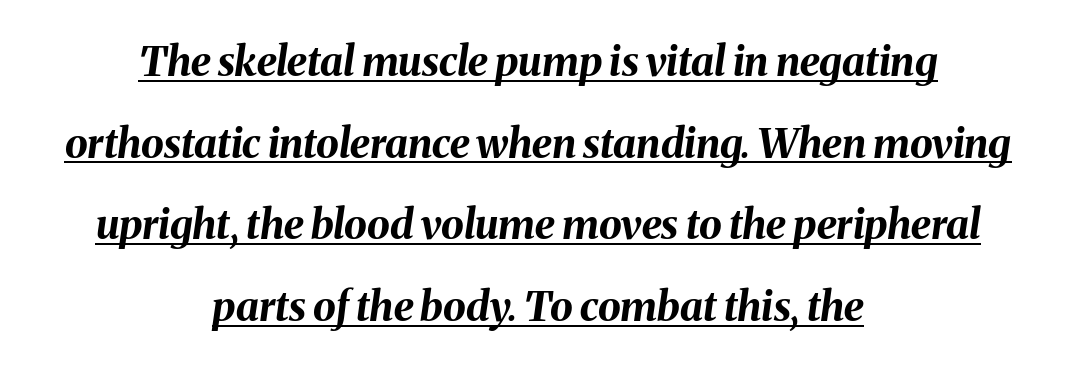
Is the block centered? Yes — each line is placed symmetrically about the middle. Looking at the ascenders, they clearly lean. Each letter keeps its own natural width here, so spacing adapts to shape. The letterforms sit shoulder to shoulder at normal distance.
